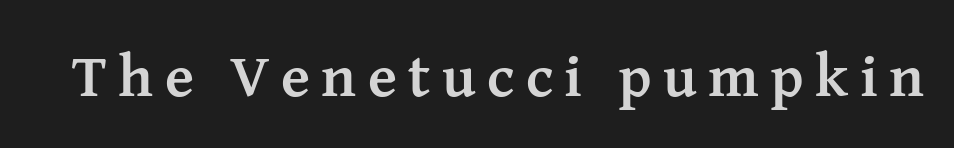
{"serif": "yes", "italic": "no", "bold": "yes", "weight": "semibold", "width": "normal", "stroke_contrast": "medium", "x_height": "medium", "monospaced": "no", "underline": "no", "glyph_px": 60}
